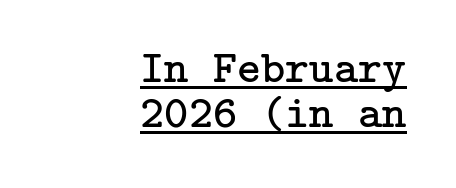
{"serif": "yes", "italic": "no", "bold": "no", "weight": "regular", "width": "normal", "stroke_contrast": "low", "x_height": "medium", "underline": "yes", "align": "right", "line_spacing": "tight", "line_spacing_ratio": 0.97, "letter_spacing": "normal", "letter_spacing_em": 0.0, "glyph_px": 46}
